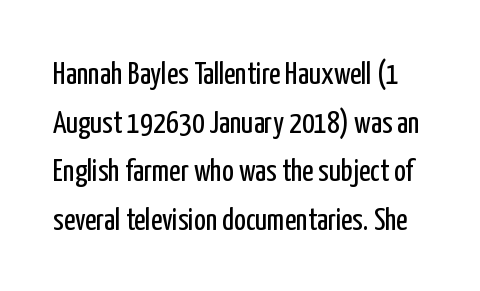
Q: Is the text bold? A: No.
Q: Is the text italic (slanted)? A: No, it is upright.
Q: Is the typeface a serif or a sans-serif typeface? A: Sans-serif.
Q: Is the text underlined? A: No.
Q: Is the spacing between letters normal or unusually wide? A: Normal.
Q: Is the spacing between lines tight, normal or loose? A: Normal.
Q: Width (condensed, normal, or wide)? A: Condensed.
Q: Stroke contrast? A: Low.
Q: x-height? A: Medium.
Q: Monospaced? A: No.
